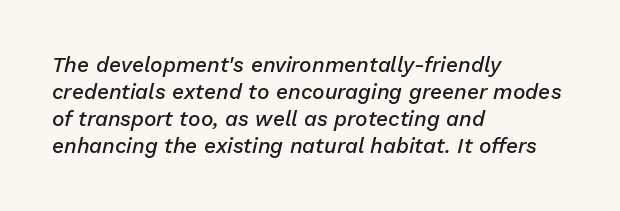
Q: Is the text bold? A: Semi-bold.
Q: Is the text italic (slanted)? A: Yes, it leans right by about 13 degrees.
Q: Is the text underlined? A: No.
Q: How is the paragraph aligned? A: Left-aligned.
Q: Is the spacing between letters normal or unusually wide? A: Normal.
Q: Is the spacing between lines tight, normal or loose? A: Normal.
